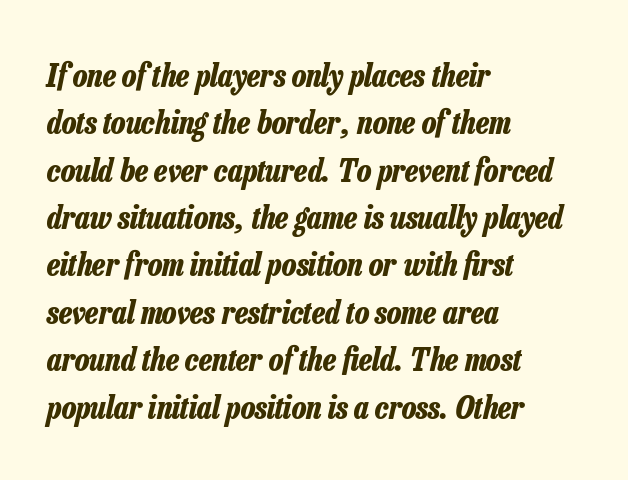
The image shows 32 px bold, condensed type, italic (leaning right); set left-aligned, normal line spacing (1.48x), normal letter spacing, not underlined; low stroke contrast and a medium x-height.
